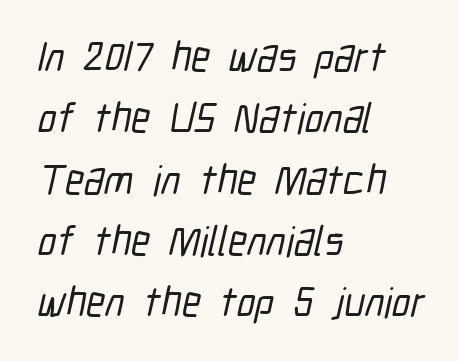
The passage shown is typed in a proportional face where columns would drift. The compositor pushed each line to the left boundary. Horizontal bands of white between lines are of average thickness. Letters rest on an invisible, unmarked baseline. Nothing unusual about the tracking: characters are spaced as the font intends.
